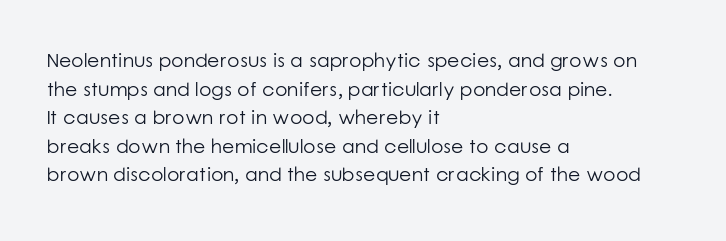
The image shows 20 px text type, upright; set left-aligned, normal line spacing (1.43x), normal letter spacing, not underlined.
